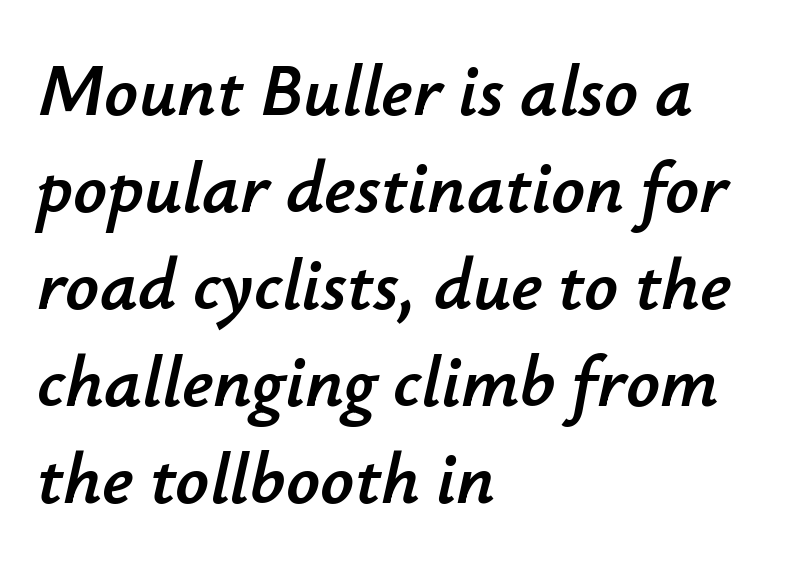
The image shows 74 px text type, italic (leaning right); set left-aligned, normal line spacing (1.31x), normal letter spacing, not underlined; low stroke contrast and a small x-height.
